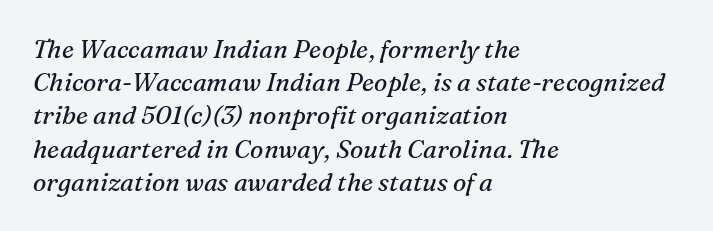
The ragged edge is on the right, which tells us the setting is flush left. The space directly below the letters is spotless. Look at the tracking — it's just the regular setting, nothing added. Line spacing here is normal.
